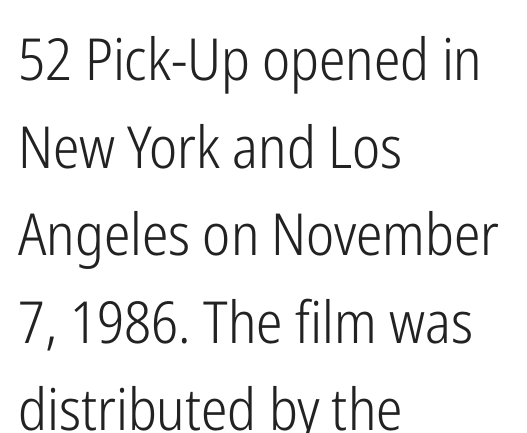
Q: Is the text bold? A: No.
Q: Is the text italic (slanted)? A: No, it is upright.
Q: Is the typeface a serif or a sans-serif typeface? A: Sans-serif.
Q: Is the text underlined? A: No.
Q: How is the paragraph aligned? A: Left-aligned.
Q: Is the spacing between letters normal or unusually wide? A: Normal.
Q: Is the spacing between lines tight, normal or loose? A: Normal.
Q: Width (condensed, normal, or wide)? A: Condensed.
Q: Stroke contrast? A: Low.
Q: x-height? A: Medium.
Q: Monospaced? A: No.
